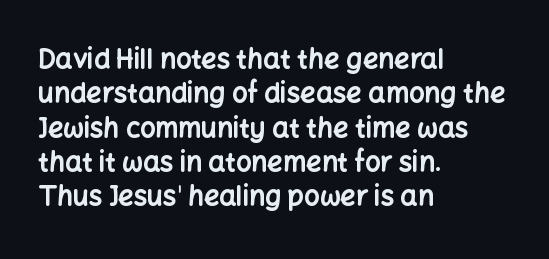
A typesetter would mark this as roman, not italic. Does the copy run flush right? No — it runs flush left. These words are printed bold, with thick strokes throughout. Successive baselines arrive at the customary interval. Caption: standard tracking, unaltered.
